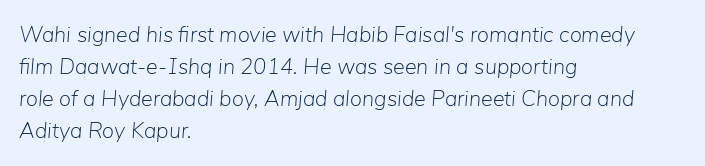
The image shows 22 px text type, italic (leaning right); set left-aligned, normal line spacing (1.46x), normal letter spacing, not underlined.
